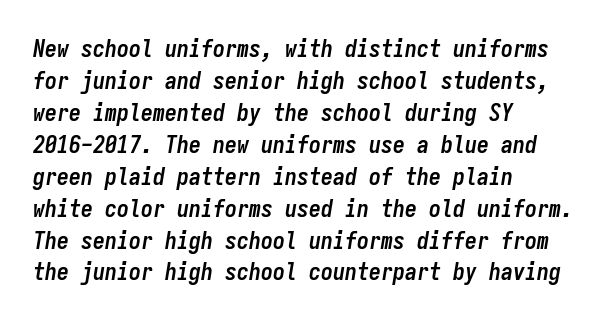
The image shows 24 px bold type, italic (leaning right); set left-aligned, normal line spacing (1.33x), normal letter spacing, not underlined.
